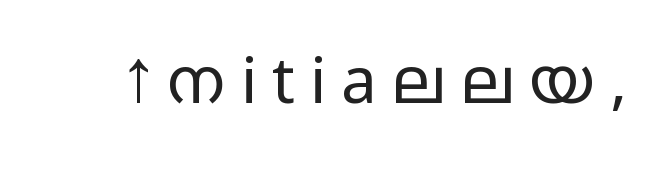
{"serif": "no", "italic": "no", "bold": "no", "weight": "light", "width": "wide", "stroke_contrast": "low", "x_height": "medium", "monospaced": "no", "underline": "no", "letter_spacing": "wide", "letter_spacing_em": 0.24, "glyph_px": 63}
